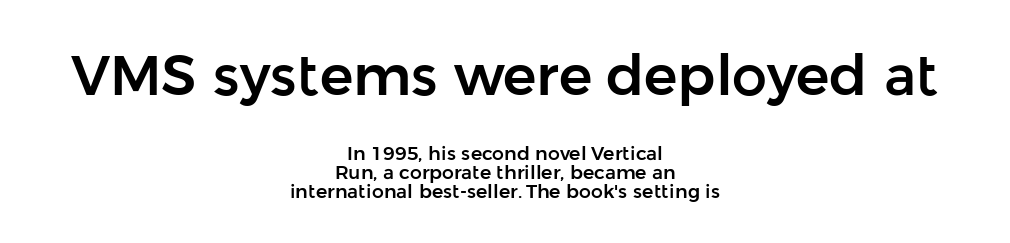
The image shows 56 px sans-serif type, upright; set centered, tight line spacing (1.0x), normal letter spacing, not underlined; the first (top) block is 2.95x larger; low stroke contrast and a medium x-height.
